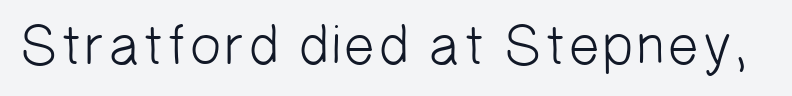
The space directly below the letters is spotless. Is this a fixed-width face? No — the glyphs have proportional, varying widths. Look at the bottom of the vertical strokes: they stop flat, with no serifs. The passage shown is not bold in any degree. These lines keep a tight, regular rhythm from letter to letter.
